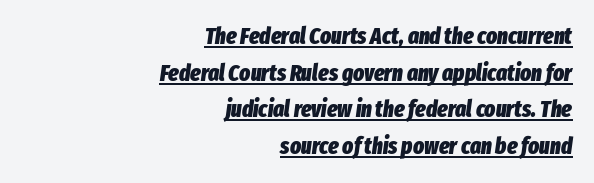
Q: Is the text bold? A: Yes.
Q: Is the text italic (slanted)? A: Yes, it leans right by about 8 degrees.
Q: Is the text underlined? A: Yes.
Q: How is the paragraph aligned? A: Right-aligned.
Q: Is the spacing between letters normal or unusually wide? A: Normal.
Q: Is the spacing between lines tight, normal or loose? A: Normal.
